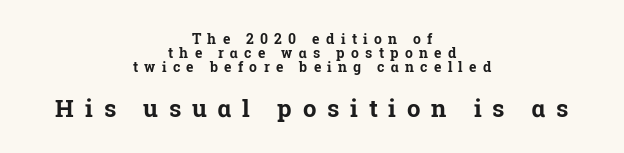
The face used here appears at its bigger size in the lower chunk. The sample has been set heavy, in full bold. Anything drawn beneath the words? Only blank space. This sample uses expanded letter spacing, leaving extra air between glyphs.
